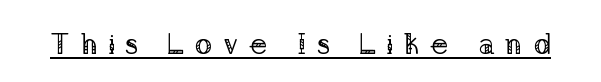
{"serif": "yes", "italic": "no", "bold": "no", "weight": "regular", "width": "normal", "stroke_contrast": "low", "x_height": "medium", "monospaced": "no", "underline": "yes", "letter_spacing": "wide", "letter_spacing_em": 0.34, "glyph_px": 30}
